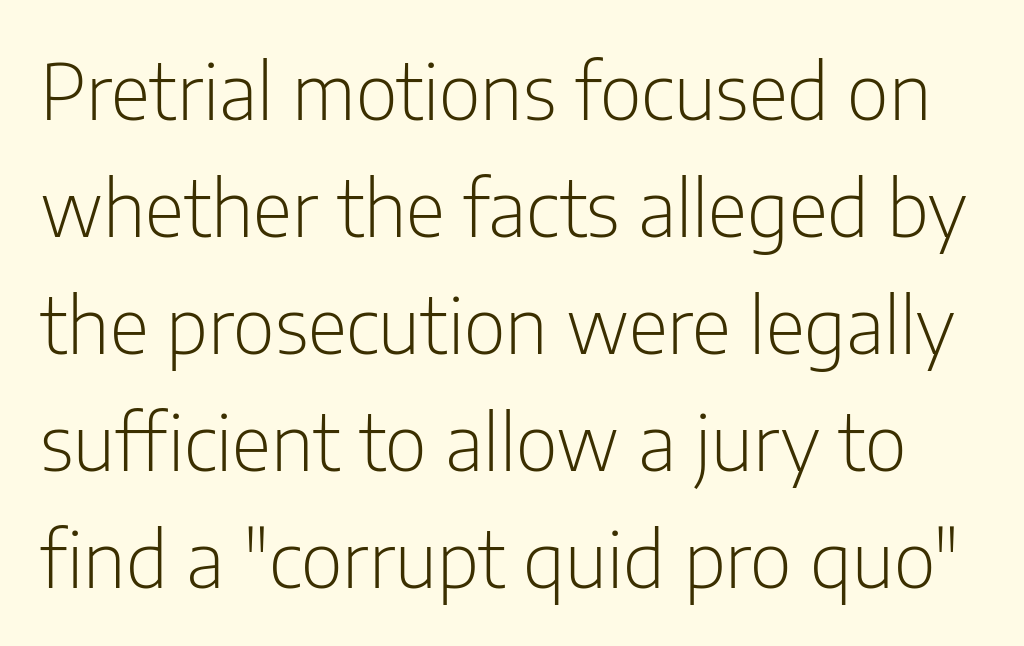
{"serif": "no", "italic": "no", "bold": "no", "weight": "light", "width": "condensed", "stroke_contrast": "low", "x_height": "medium", "monospaced": "no", "underline": "no", "line_spacing": "normal", "line_spacing_ratio": 1.52, "letter_spacing": "normal", "letter_spacing_em": 0.0, "glyph_px": 77}
